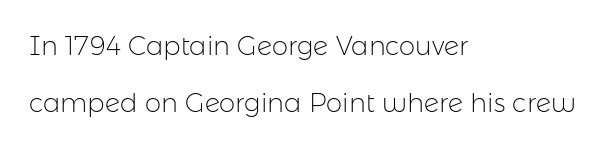
Lines of text with bare space underneath. Weight: not bold — regular or lighter. If you drew a ruler down the left edge, every line would touch it. How are the letters spaced? Ordinarily, with no added tracking.
